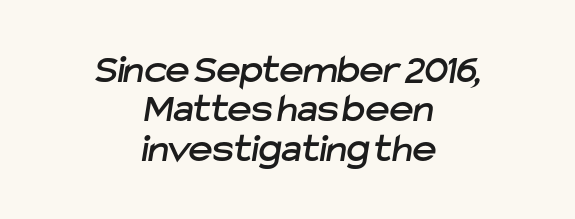
Q: Is the typeface a serif or a sans-serif typeface? A: Sans-serif.
Q: Is the text underlined? A: No.
Q: How is the paragraph aligned? A: Centered.
Q: Is the spacing between letters normal or unusually wide? A: Normal.
Q: Is the spacing between lines tight, normal or loose? A: Tight.
Q: Width (condensed, normal, or wide)? A: Normal.
Q: Stroke contrast? A: Low.
Q: x-height? A: Medium.
Q: Monospaced? A: No.
